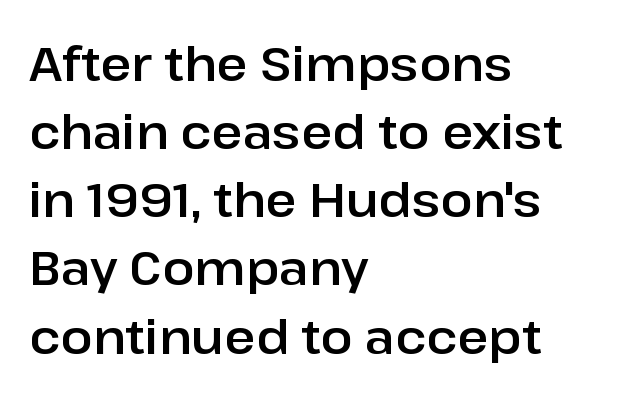
Examine the stroke ends and you'll find no serifs. Vertical spacing — default. A typesetter would call this proportional, since set widths differ per character. There is no visible air inserted between adjacent glyphs. Just letters on the line, the space beneath them empty. In terms of posture, this sample is upright.
